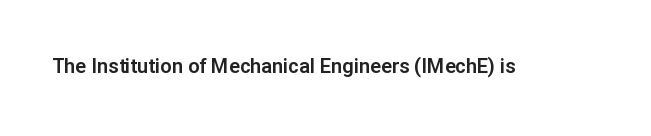
{"italic": "no", "underline": "no", "letter_spacing": "normal", "letter_spacing_em": 0.0, "glyph_px": 20}
